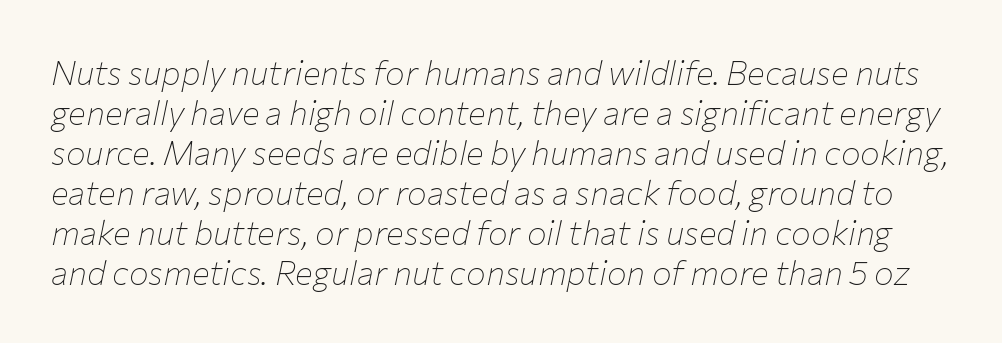
Q: Is the text bold? A: No.
Q: Is the text italic (slanted)? A: Yes, it leans right by about 12 degrees.
Q: Is the text underlined? A: No.
Q: Is the spacing between letters normal or unusually wide? A: Normal.
Q: Width (condensed, normal, or wide)? A: Normal.
Q: Stroke contrast? A: Low.
Q: x-height? A: Medium.
Q: Monospaced? A: No.
